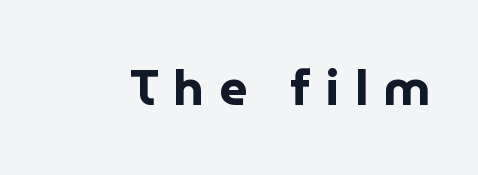
Q: Is the text bold? A: Yes.
Q: Is the text italic (slanted)? A: No, it is upright.
Q: Is the typeface a serif or a sans-serif typeface? A: Sans-serif.
Q: Is the text underlined? A: No.
Q: Is the spacing between letters normal or unusually wide? A: Unusually wide.
Q: Width (condensed, normal, or wide)? A: Normal.
Q: Stroke contrast? A: Low.
Q: x-height? A: Medium.
Q: Monospaced? A: No.
